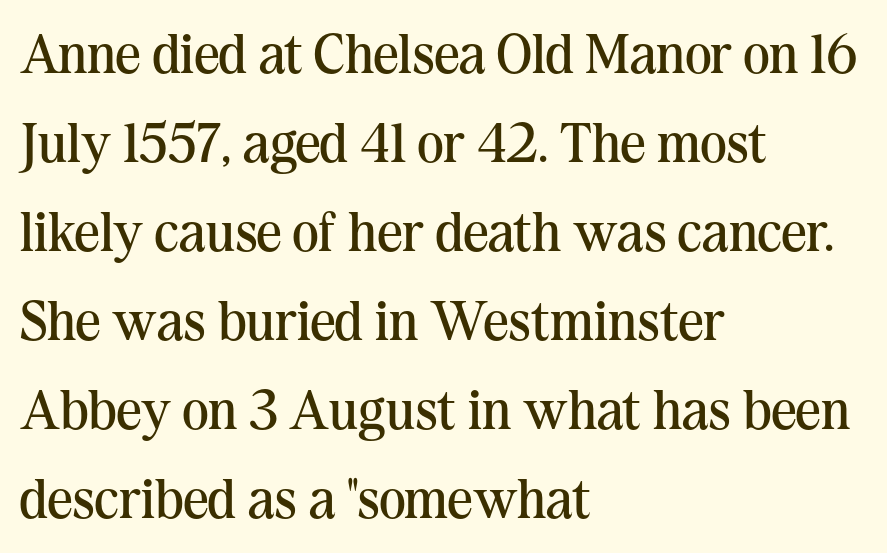
Q: Is the text bold? A: No.
Q: Is the text italic (slanted)? A: No, it is upright.
Q: Is the typeface a serif or a sans-serif typeface? A: Serif.
Q: Is the text underlined? A: No.
Q: How is the paragraph aligned? A: Left-aligned.
Q: Is the spacing between letters normal or unusually wide? A: Normal.
Q: Is the spacing between lines tight, normal or loose? A: Normal.
Q: Width (condensed, normal, or wide)? A: Normal.
Q: Stroke contrast? A: Medium.
Q: x-height? A: Medium.
Q: Monospaced? A: No.
